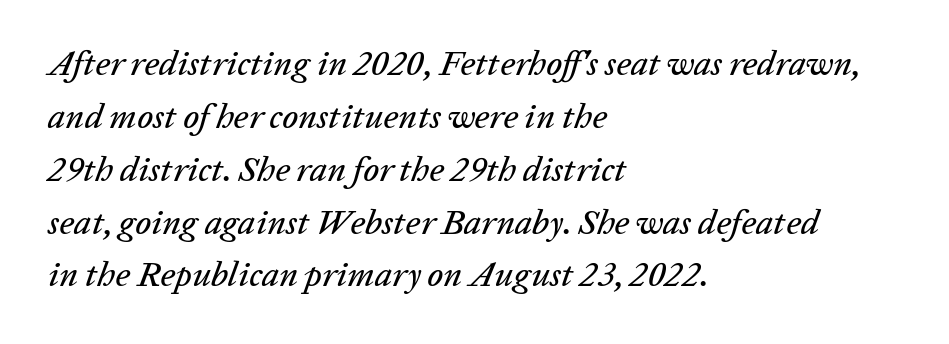
The image shows 35 px text type, italic (leaning right); set left-aligned, normal line spacing (1.51x), normal letter spacing, not underlined; low stroke contrast and a medium x-height.
